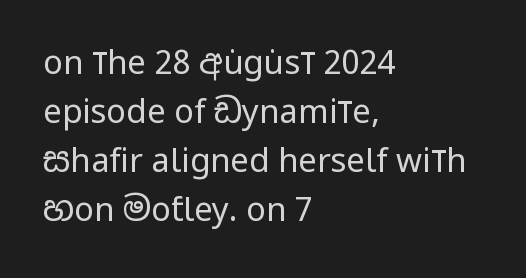
Proportional: the letters do not fall into vertical columns. These lines stack with their left ends in a neat column. Stroke thickness stays within the range of a standard reading face or lighter. This is roman type, the default non-slanted kind. This block has exactly the height ordinary leading produces. This rendering leaves character spacing at its baseline value.
